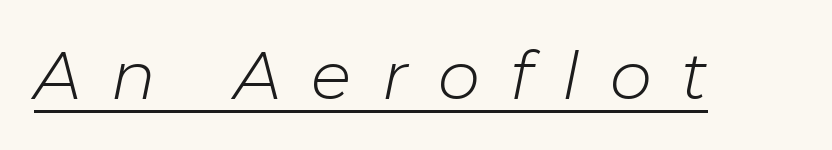
The image shows 67 px light type, italic (leaning right); set unusually wide letter spacing (+0.45 em), underlined; low stroke contrast and a medium x-height.
